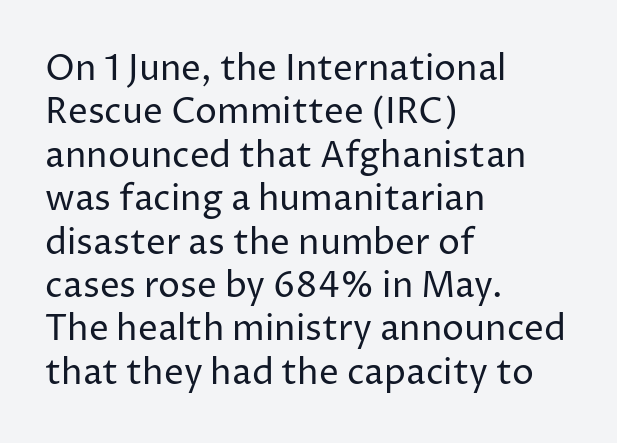
Q: Is the text bold? A: No.
Q: Is the text italic (slanted)? A: No, it is upright.
Q: Is the typeface a serif or a sans-serif typeface? A: Sans-serif.
Q: Is the text underlined? A: No.
Q: How is the paragraph aligned? A: Left-aligned.
Q: Is the spacing between letters normal or unusually wide? A: Normal.
Q: Width (condensed, normal, or wide)? A: Normal.
Q: Stroke contrast? A: Low.
Q: x-height? A: Medium.
Q: Monospaced? A: No.
